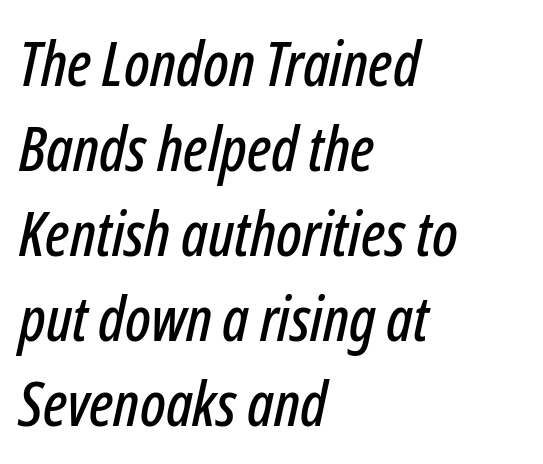
The image shows 62 px condensed type, italic (leaning right); set left-aligned, normal line spacing (1.37x), normal letter spacing, not underlined; low stroke contrast and a medium x-height.
